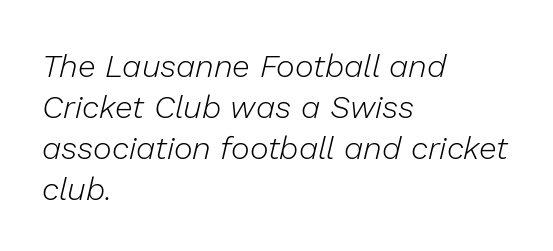
The image shows 32 px light type, italic (leaning right); set left-aligned, normal line spacing (1.28x), normal letter spacing, not underlined; low stroke contrast and a medium x-height.
